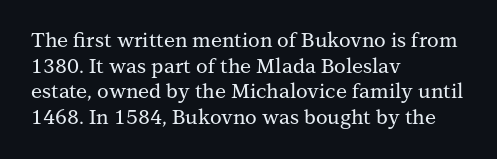
The image shows 20 px text type, upright; set left-aligned, normal line spacing (1.28x), normal letter spacing, not underlined.
